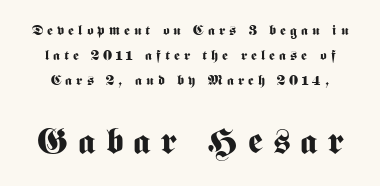
{"serif": "no", "italic": "no", "bold": "yes", "weight": "bold", "width": "condensed", "stroke_contrast": "medium", "x_height": "medium", "monospaced": "no", "underline": "no", "line_spacing_ratio": 1.79, "letter_spacing": "wide", "letter_spacing_em": 0.29, "larger_block": "second", "size_ratio": 2.5, "glyph_px": 35}
